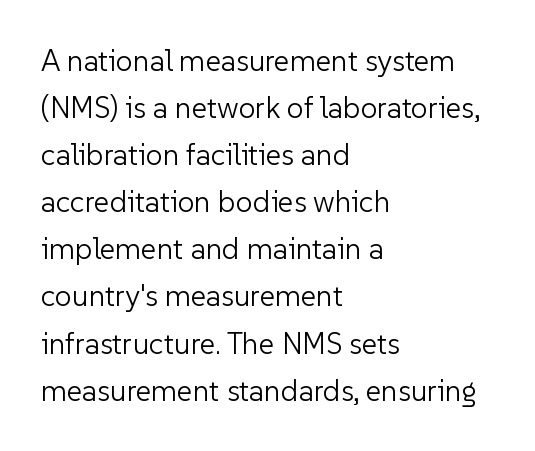
The image shows 30 px light sans-serif type, upright; set left-aligned, normal line spacing (1.57x), normal letter spacing, not underlined; low stroke contrast and a medium x-height.
